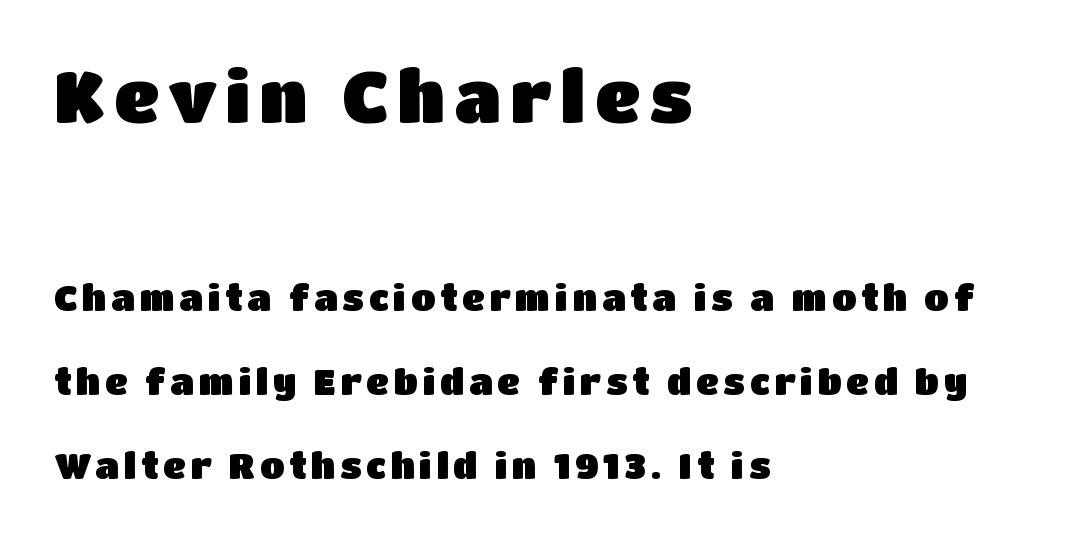
Nope, no serifs anywhere on these letters. Check the space under the baseline: it is left empty. Alignment: flush left. Bigger letters appear in the top chunk; the bottom chunk is reduced. Each letter keeps its own natural width here, so spacing adapts to shape.
